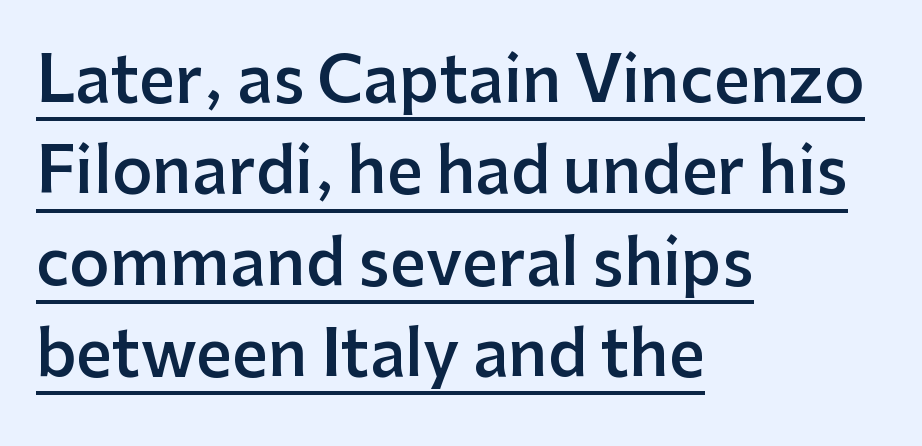
Q: Is the text bold? A: Semi-bold.
Q: Is the text italic (slanted)? A: No, it is upright.
Q: Is the typeface a serif or a sans-serif typeface? A: Sans-serif.
Q: Is the text underlined? A: Yes.
Q: How is the paragraph aligned? A: Left-aligned.
Q: Is the spacing between letters normal or unusually wide? A: Normal.
Q: Is the spacing between lines tight, normal or loose? A: Normal.
Q: Width (condensed, normal, or wide)? A: Normal.
Q: Stroke contrast? A: Low.
Q: x-height? A: Medium.
Q: Monospaced? A: No.
